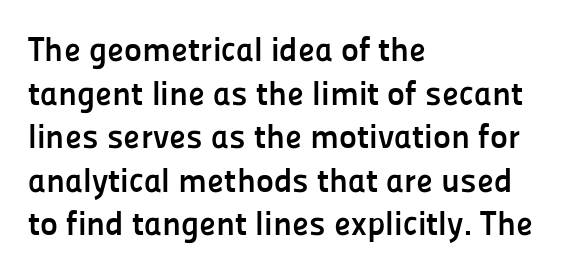
Q: Is the text bold? A: Yes.
Q: Is the text italic (slanted)? A: No, it is upright.
Q: Is the typeface a serif or a sans-serif typeface? A: Sans-serif.
Q: Is the text underlined? A: No.
Q: How is the paragraph aligned? A: Left-aligned.
Q: Is the spacing between letters normal or unusually wide? A: Normal.
Q: Is the spacing between lines tight, normal or loose? A: Normal.
Q: Width (condensed, normal, or wide)? A: Normal.
Q: Stroke contrast? A: Low.
Q: x-height? A: Medium.
Q: Monospaced? A: No.
